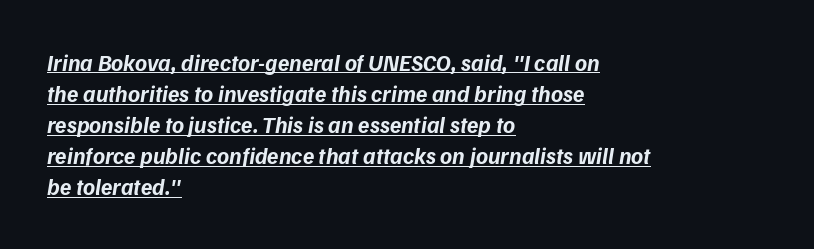
{"bold": "yes", "underline": "yes", "align": "left", "line_spacing": "normal", "line_spacing_ratio": 1.35, "letter_spacing": "normal", "letter_spacing_em": 0.0, "glyph_px": 23}
